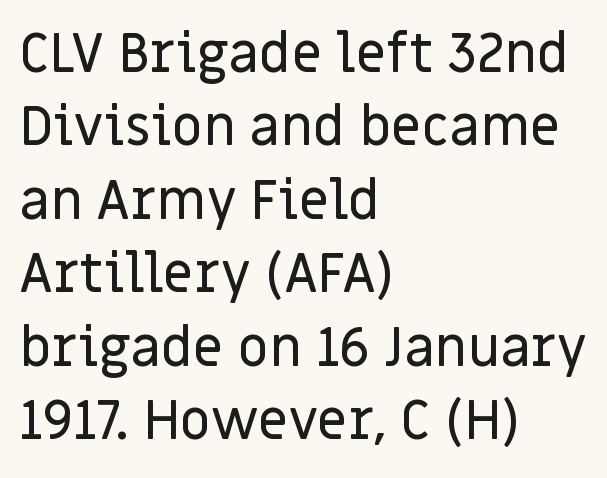
Q: Is the text italic (slanted)? A: No, it is upright.
Q: Is the typeface a serif or a sans-serif typeface? A: Sans-serif.
Q: Is the text underlined? A: No.
Q: How is the paragraph aligned? A: Left-aligned.
Q: Is the spacing between letters normal or unusually wide? A: Normal.
Q: Is the spacing between lines tight, normal or loose? A: Normal.
Q: Width (condensed, normal, or wide)? A: Normal.
Q: Stroke contrast? A: Low.
Q: x-height? A: Large.
Q: Monospaced? A: No.
